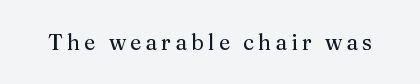
Q: Is the text bold? A: No.
Q: Is the text italic (slanted)? A: No, it is upright.
Q: Is the text underlined? A: No.
